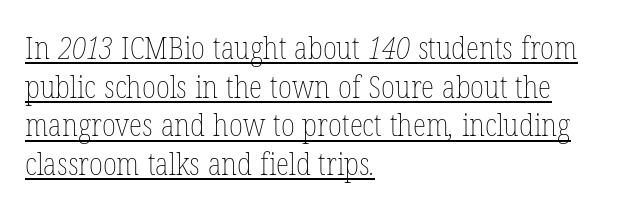
{"bold": "no", "weight": "thin", "width": "condensed", "stroke_contrast": "low", "x_height": "medium", "monospaced": "no", "underline": "yes", "align": "left", "line_spacing": "normal", "line_spacing_ratio": 1.25, "letter_spacing": "normal", "letter_spacing_em": 0.0, "glyph_px": 31}
